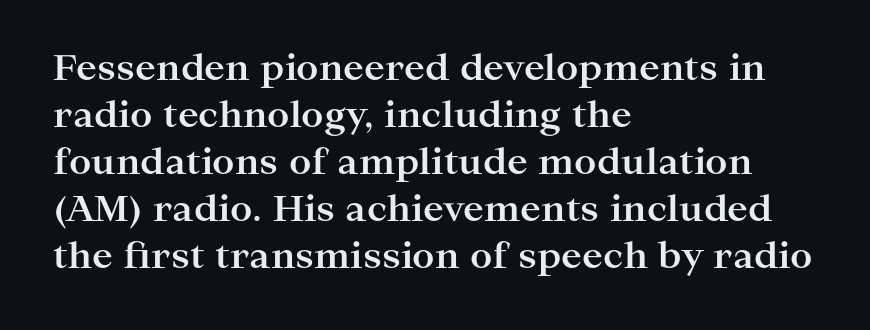
The image shows 35 px bold, wide serif type, upright; set left-aligned, normal line spacing (1.34x), normal letter spacing, not underlined; high stroke contrast and a medium x-height.
